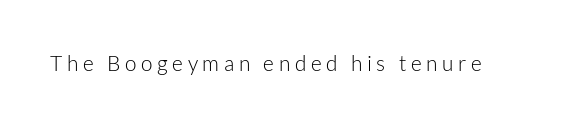
Is there any slant? The stems are plumb. This is not heavy type; no bold has been used. Someone cranked the tracking dial way up on this one. Descenders are the only things crossing below the line.
